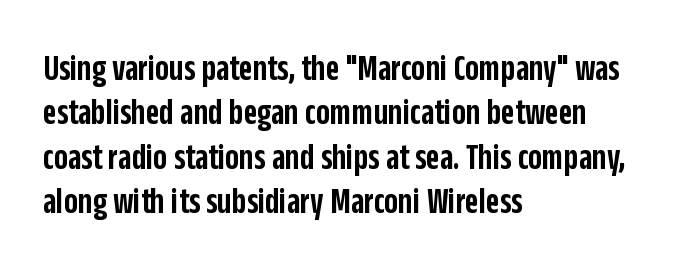
{"serif": "no", "italic": "no", "bold": "semi", "weight": "semibold", "width": "condensed", "stroke_contrast": "low", "x_height": "large", "monospaced": "no", "underline": "no", "align": "left", "line_spacing_ratio": 1.2, "letter_spacing": "normal", "letter_spacing_em": 0.0, "glyph_px": 37}
